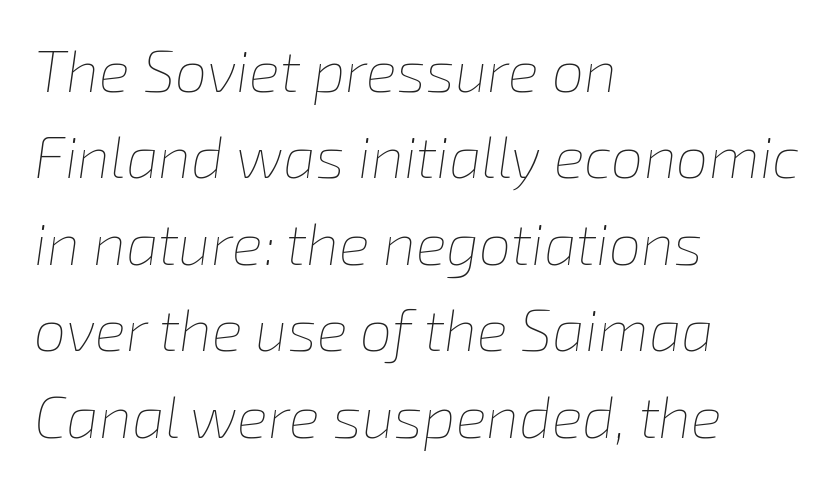
{"italic": "yes", "lean": "right", "slant_degrees": 8, "bold": "no", "weight": "thin", "width": "normal", "stroke_contrast": "low", "x_height": "medium", "monospaced": "no", "underline": "no", "align": "left", "line_spacing": "normal", "line_spacing_ratio": 1.49, "letter_spacing": "normal", "letter_spacing_em": 0.0, "glyph_px": 58}
